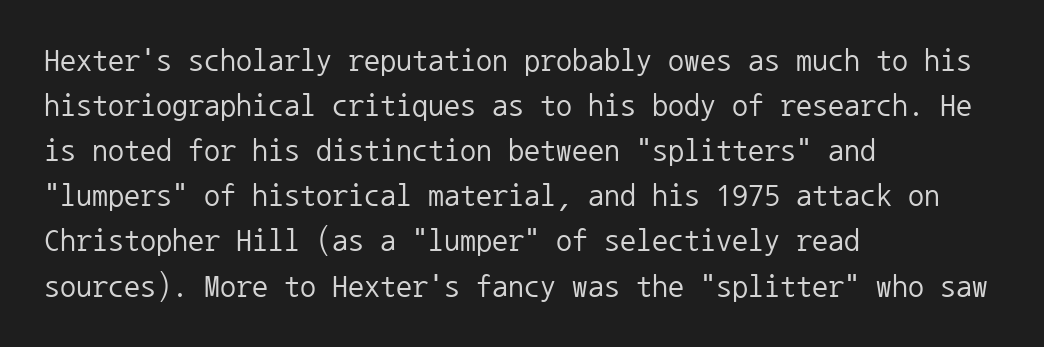
Q: Is the text bold? A: No.
Q: Is the text italic (slanted)? A: No, it is upright.
Q: Is the typeface a serif or a sans-serif typeface? A: Sans-serif.
Q: Is the text underlined? A: No.
Q: How is the paragraph aligned? A: Left-aligned.
Q: Is the spacing between letters normal or unusually wide? A: Normal.
Q: Is the spacing between lines tight, normal or loose? A: Normal.
Q: Width (condensed, normal, or wide)? A: Normal.
Q: Stroke contrast? A: Low.
Q: x-height? A: Medium.
Q: Monospaced? A: Yes.
